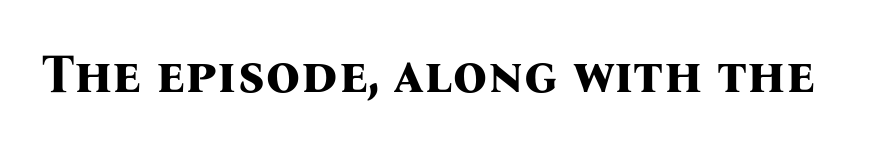
Its strokes are broad and dark, the hallmark of bold type. Spacing verdict: proportional, widths tailored to each character. The typography opts for an upright posture over an oblique one. Little horizontal feet cap the strokes, marking this as serif type. Beneath every word, the page is bare.
